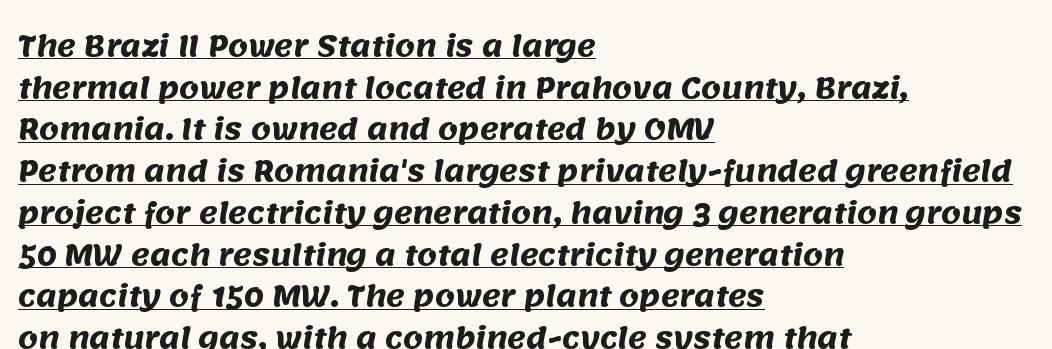
Horizontally, the lines are justified to the leading edge only. Do the characters align in a grid? No, the font is proportional. This sample keeps an unexceptional amount of space between lines. Type style note: lacks serifs. This sample uses plain, unmodified letter spacing.
